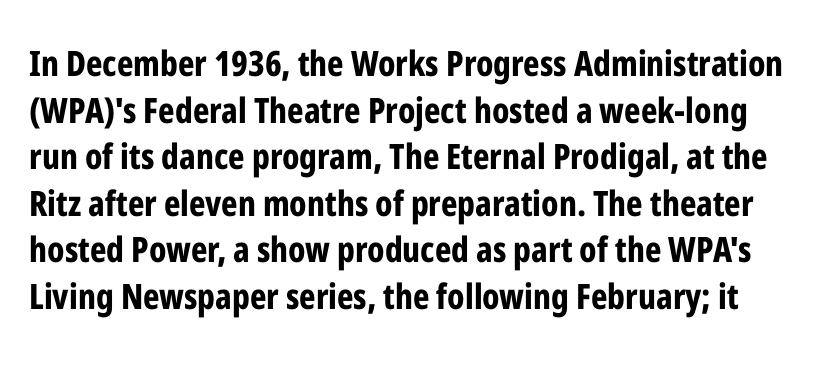
Q: Is the text bold? A: Yes.
Q: Is the text italic (slanted)? A: No, it is upright.
Q: Is the typeface a serif or a sans-serif typeface? A: Sans-serif.
Q: Is the text underlined? A: No.
Q: Is the spacing between letters normal or unusually wide? A: Normal.
Q: Is the spacing between lines tight, normal or loose? A: Normal.
Q: Width (condensed, normal, or wide)? A: Condensed.
Q: Stroke contrast? A: Low.
Q: x-height? A: Medium.
Q: Monospaced? A: No.
